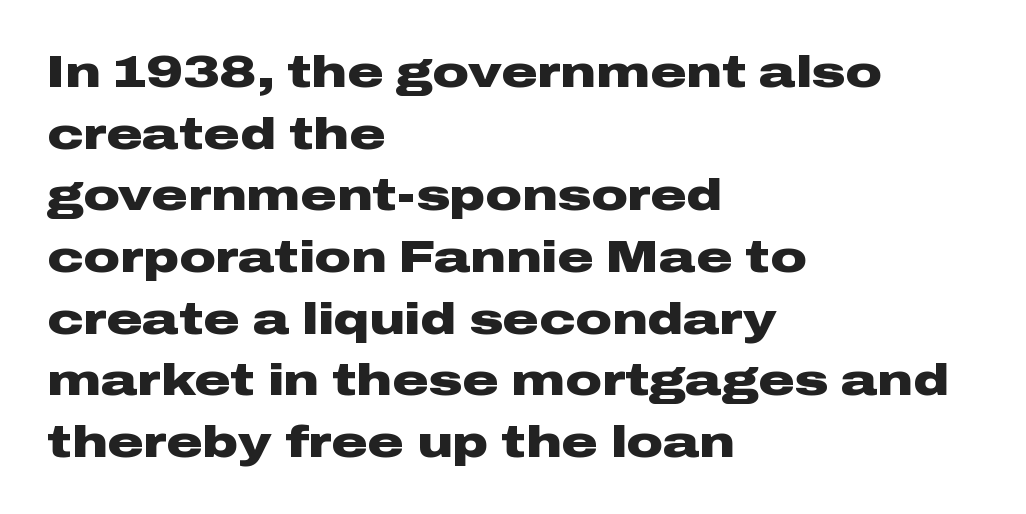
Is the block centered? No — it sits flush against the left margin. Letters rest on an invisible, unmarked baseline. Successive baselines arrive at the customary interval. The characters look thick and weighty, a clear bold. Is this a fixed-width face? No — the glyphs have proportional, varying widths.
